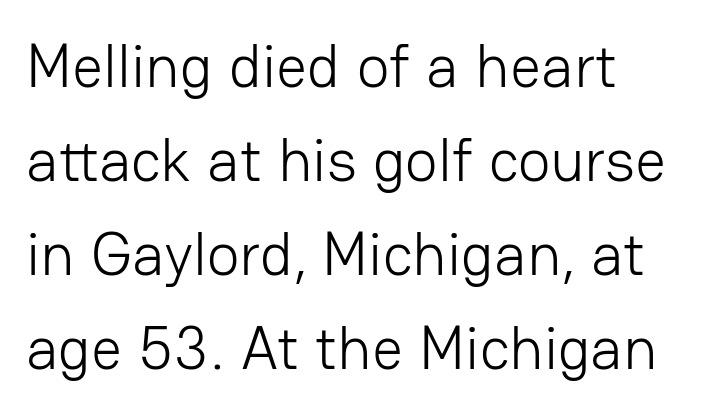
Q: Is the text bold? A: No.
Q: Is the text italic (slanted)? A: No, it is upright.
Q: Is the typeface a serif or a sans-serif typeface? A: Sans-serif.
Q: Is the text underlined? A: No.
Q: How is the paragraph aligned? A: Left-aligned.
Q: Is the spacing between letters normal or unusually wide? A: Normal.
Q: Is the spacing between lines tight, normal or loose? A: Normal.
Q: Width (condensed, normal, or wide)? A: Normal.
Q: Stroke contrast? A: Low.
Q: x-height? A: Medium.
Q: Monospaced? A: No.
